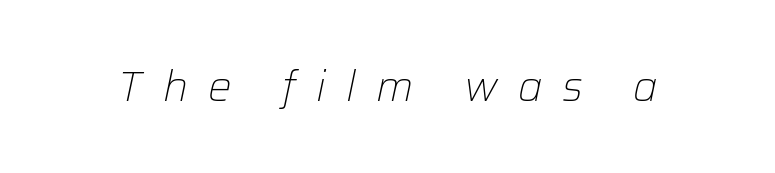
Q: Is the text bold? A: No.
Q: Is the text italic (slanted)? A: Yes, it leans right by about 12 degrees.
Q: Is the text underlined? A: No.
Q: Is the spacing between letters normal or unusually wide? A: Unusually wide.
Q: Width (condensed, normal, or wide)? A: Normal.
Q: Stroke contrast? A: Low.
Q: x-height? A: Medium.
Q: Monospaced? A: No.
